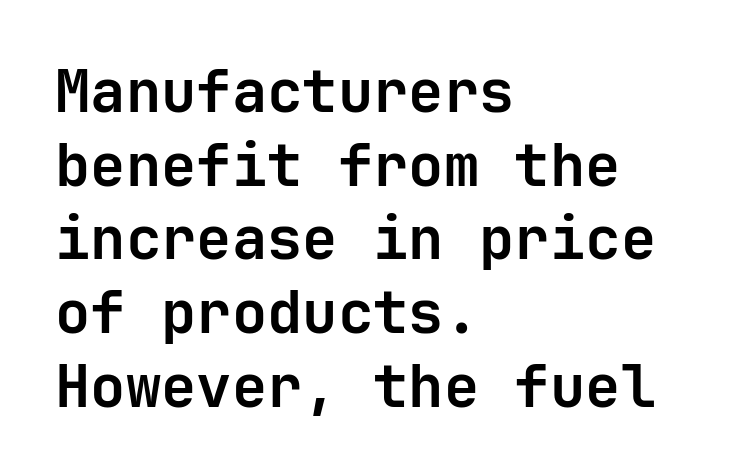
{"serif": "no", "italic": "no", "bold": "yes", "weight": "semibold", "width": "normal", "stroke_contrast": "low", "x_height": "medium", "underline": "no", "align": "left", "line_spacing": "normal", "line_spacing_ratio": 1.25, "letter_spacing": "normal", "letter_spacing_em": 0.0, "glyph_px": 59}
